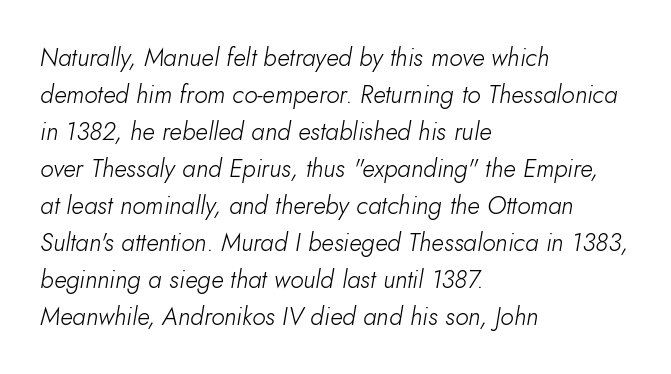
{"italic": "yes", "lean": "right", "slant_degrees": 10, "bold": "no", "underline": "no", "align": "left", "line_spacing": "normal", "line_spacing_ratio": 1.48, "letter_spacing": "normal", "letter_spacing_em": 0.0, "glyph_px": 25}
